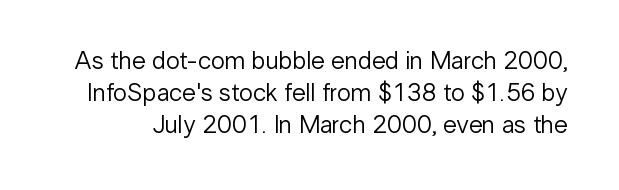
Q: Is the text bold? A: No.
Q: Is the text italic (slanted)? A: No, it is upright.
Q: Is the text underlined? A: No.
Q: Is the spacing between letters normal or unusually wide? A: Normal.
Q: Is the spacing between lines tight, normal or loose? A: Normal.
